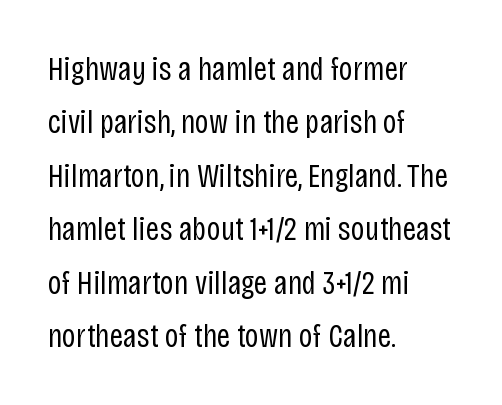
The text block is weighted toward the left margin, trailing off unevenly rightward. Heft: none added — not bold. Character widths vary here, with narrow letters taking less room than wide ones. Check under the words: just untouched page. Posture: upright roman. Nope, no serifs anywhere on these letters.
